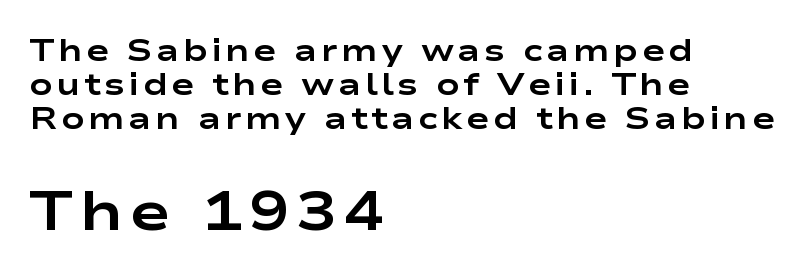
The rendering uses a bold face; every stroke is thick and dark. The passage shown begins with its smaller block and ends with its larger one. Baseline-to-baseline distance is barely more than the letter height. Compared with a centered layout, this one pins lines to the left instead.
